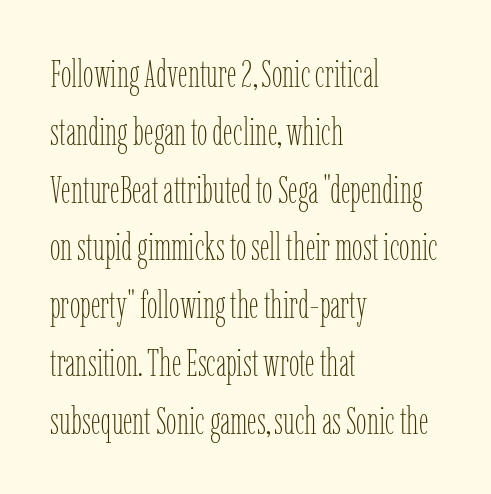
{"italic": "no", "bold": "no", "weight": "thin", "width": "condensed", "stroke_contrast": "low", "x_height": "medium", "monospaced": "no", "underline": "no", "align": "left", "line_spacing": "normal", "line_spacing_ratio": 1.52, "letter_spacing": "normal", "letter_spacing_em": 0.0, "glyph_px": 38}
